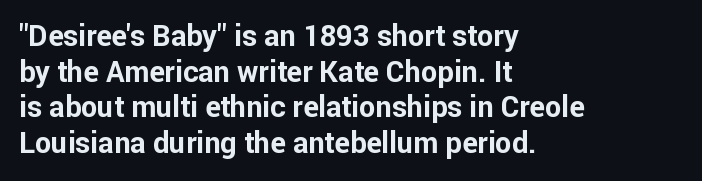
The image shows 29 px bold sans-serif type, upright; set left-aligned, line spacing 1.23x, normal letter spacing, not underlined; low stroke contrast and a medium x-height.
